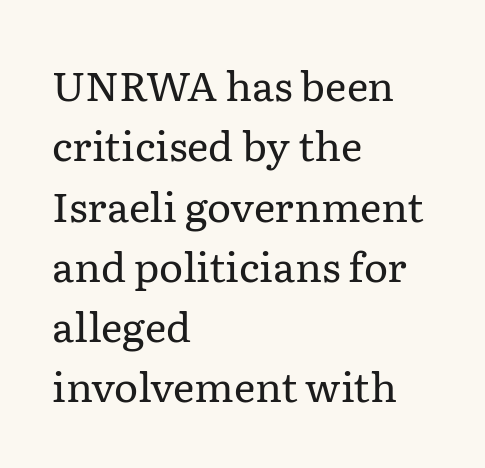
{"serif": "yes", "italic": "no", "bold": "no", "weight": "regular", "width": "normal", "stroke_contrast": "low", "x_height": "medium", "monospaced": "no", "underline": "no", "align": "left", "line_spacing": "normal", "line_spacing_ratio": 1.47, "letter_spacing": "normal", "letter_spacing_em": 0.0, "glyph_px": 41}
